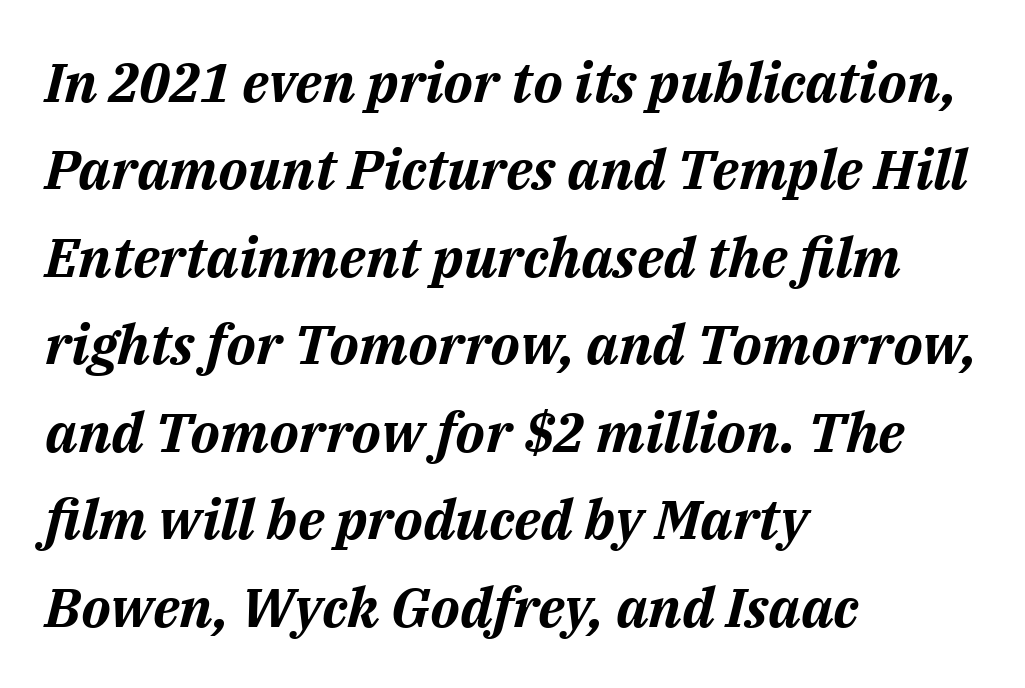
Q: Is the text bold? A: Yes.
Q: Is the text italic (slanted)? A: Yes, it leans right by about 14 degrees.
Q: Is the text underlined? A: No.
Q: How is the paragraph aligned? A: Left-aligned.
Q: Is the spacing between letters normal or unusually wide? A: Normal.
Q: Is the spacing between lines tight, normal or loose? A: Normal.
Q: Width (condensed, normal, or wide)? A: Normal.
Q: Stroke contrast? A: Medium.
Q: x-height? A: Medium.
Q: Monospaced? A: No.
